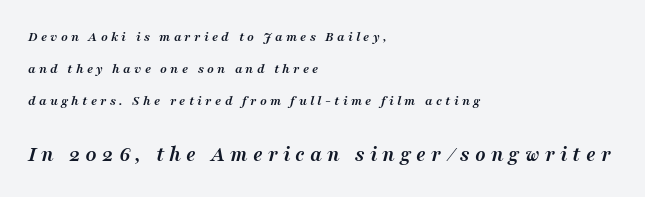
The image shows 22 px bold type, italic (leaning right); set left-aligned, loose line spacing (2.28x), unusually wide letter spacing (+0.23 em), not underlined; the second (bottom) block is 1.57x larger.
